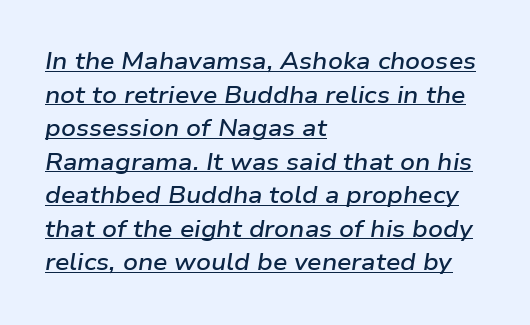
The image shows 23 px text type, italic (leaning right); set left-aligned, normal line spacing (1.46x), normal letter spacing, underlined.
